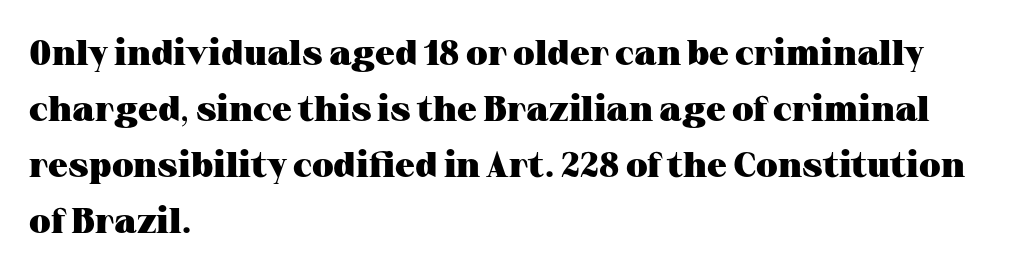
{"serif": "yes", "italic": "no", "bold": "yes", "weight": "heavy", "width": "wide", "stroke_contrast": "medium", "x_height": "medium", "monospaced": "no", "underline": "no", "align": "left", "line_spacing": "normal", "line_spacing_ratio": 1.6, "letter_spacing": "normal", "letter_spacing_em": 0.0, "glyph_px": 35}
